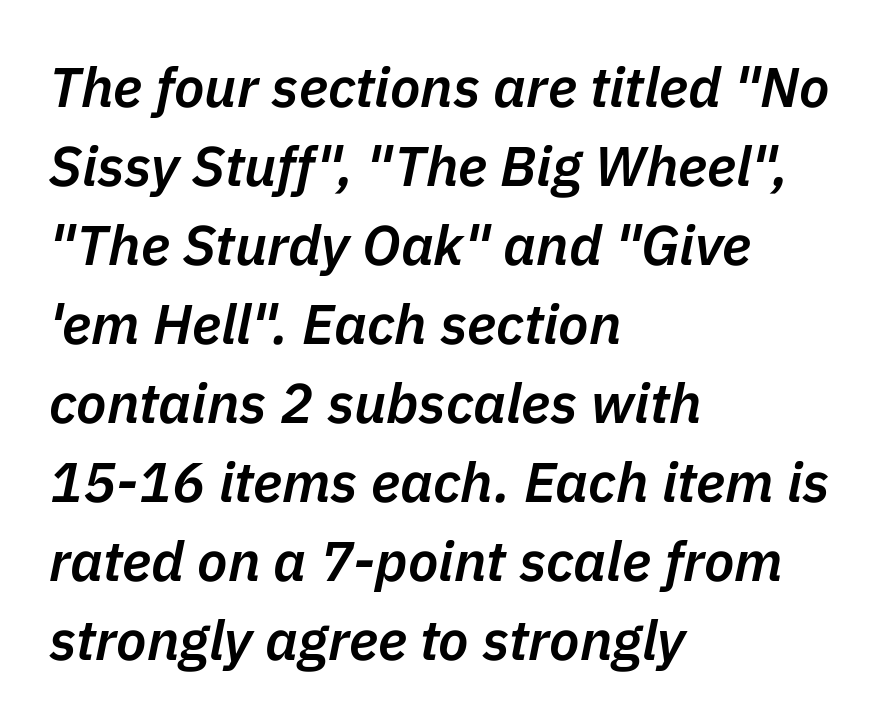
{"italic": "yes", "lean": "right", "slant_degrees": 11, "bold": "semi", "weight": "semibold", "width": "normal", "stroke_contrast": "low", "x_height": "medium", "monospaced": "no", "underline": "no", "align": "left", "line_spacing": "normal", "line_spacing_ratio": 1.41, "letter_spacing": "normal", "letter_spacing_em": 0.0, "glyph_px": 56}
